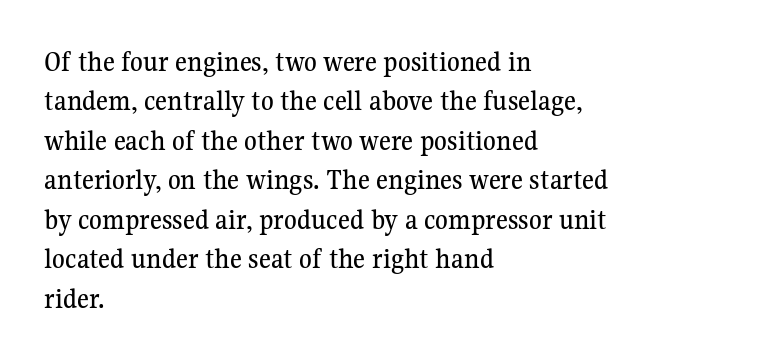
Q: Is the text italic (slanted)? A: No, it is upright.
Q: Is the typeface a serif or a sans-serif typeface? A: Serif.
Q: Is the text underlined? A: No.
Q: How is the paragraph aligned? A: Left-aligned.
Q: Is the spacing between letters normal or unusually wide? A: Normal.
Q: Is the spacing between lines tight, normal or loose? A: Normal.
Q: Width (condensed, normal, or wide)? A: Normal.
Q: Stroke contrast? A: Medium.
Q: x-height? A: Medium.
Q: Monospaced? A: No.
